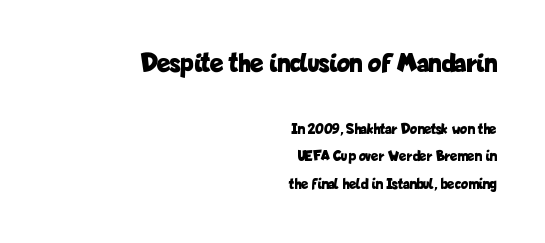
Here the glyphs are tracked normally, forming tight word shapes. Nobody drew a line under any word here. The specimen reads as upright at a glance. The letters are bold, with thick, heavy strokes. Bigger letters appear in the top chunk; the bottom chunk is reduced. These lines are set flush right with a ragged left edge.
